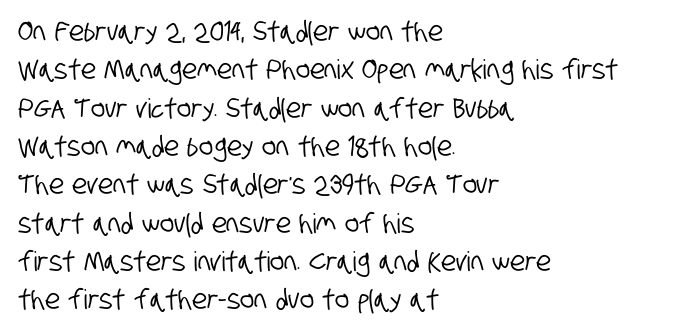
This sample keeps an unexceptional amount of space between lines. The lines in this sample share a left origin and differ only in where they stop. The letters sit at their default tracking, neither squeezed nor spread. Check the space under the baseline: it is left empty.
